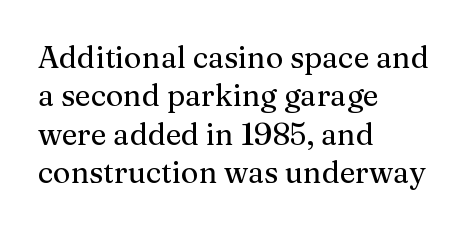
Caption: standard tracking, unaltered. The specimen omits any rule beneath the text block's lines. Short and long lines alike share a common starting point at left. The characters display serif detailing at their extremities.
